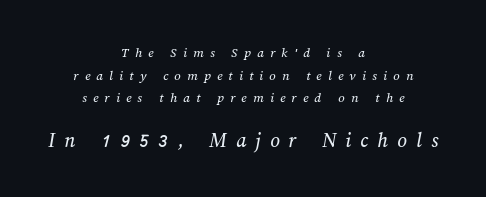
The image shows 21 px text type; set centered, normal line spacing (1.62x), unusually wide letter spacing (+0.44 em), not underlined; the second (bottom) block is 1.5x larger.
